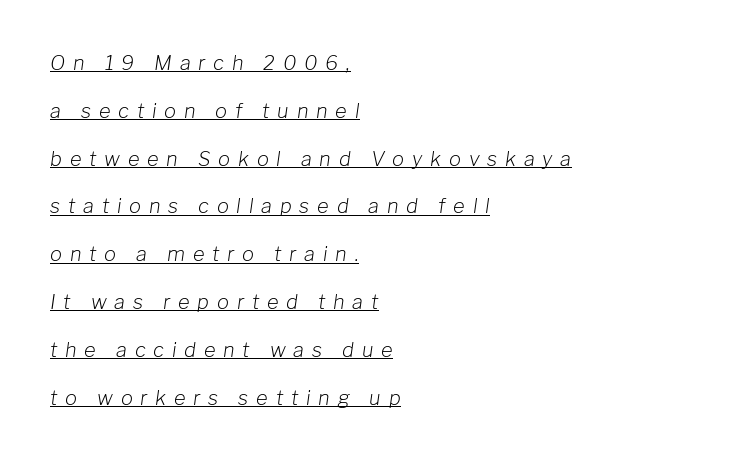
The image shows 20 px text type, italic (leaning right); set left-aligned, loose line spacing (2.39x), unusually wide letter spacing (+0.39 em), underlined.
